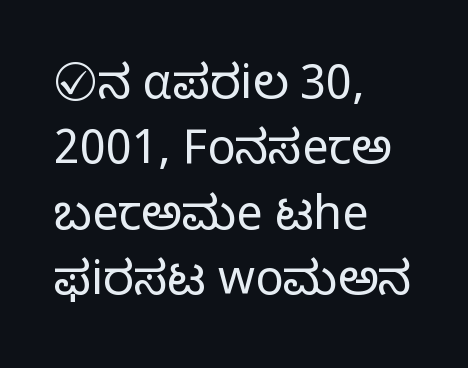
No word sits above an underline. The letters advance in unequal steps, a hallmark of proportional type. You can tell it's not italic because the verticals are truly vertical. No extra ink here — the face is not bold. Short and long lines alike share a common starting point at left. Leading: standard.
